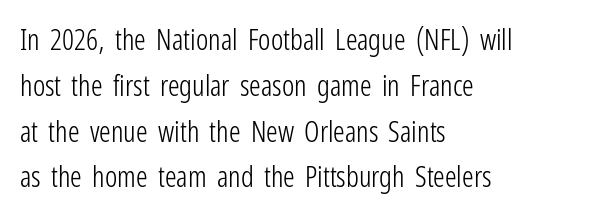
The image shows 29 px light, condensed sans-serif type, upright; set left-aligned, normal line spacing (1.58x), normal letter spacing, not underlined; low stroke contrast and a medium x-height.
